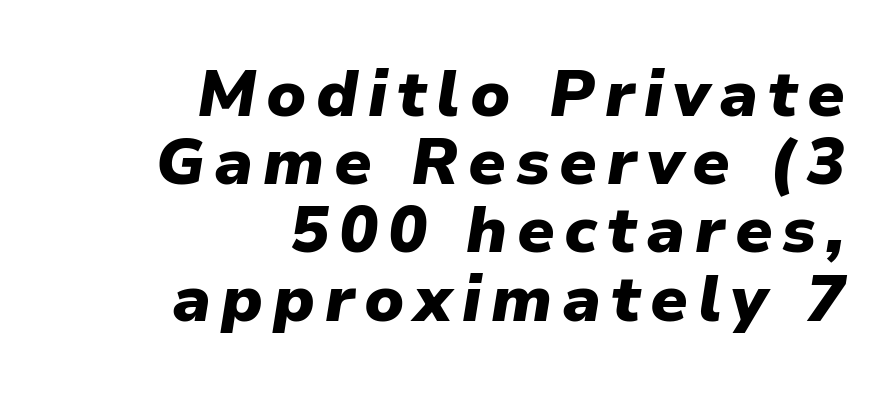
{"italic": "yes", "lean": "right", "slant_degrees": 9, "bold": "yes", "weight": "heavy", "width": "normal", "stroke_contrast": "low", "x_height": "medium", "monospaced": "no", "underline": "no", "align": "right", "line_spacing": "tight", "line_spacing_ratio": 1.05, "glyph_px": 65}
